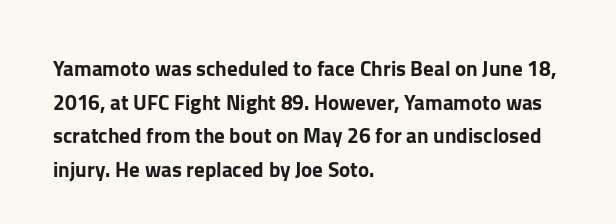
Q: Is the text italic (slanted)? A: No, it is upright.
Q: Is the text underlined? A: No.
Q: How is the paragraph aligned? A: Left-aligned.
Q: Is the spacing between letters normal or unusually wide? A: Normal.
Q: Is the spacing between lines tight, normal or loose? A: Normal.
